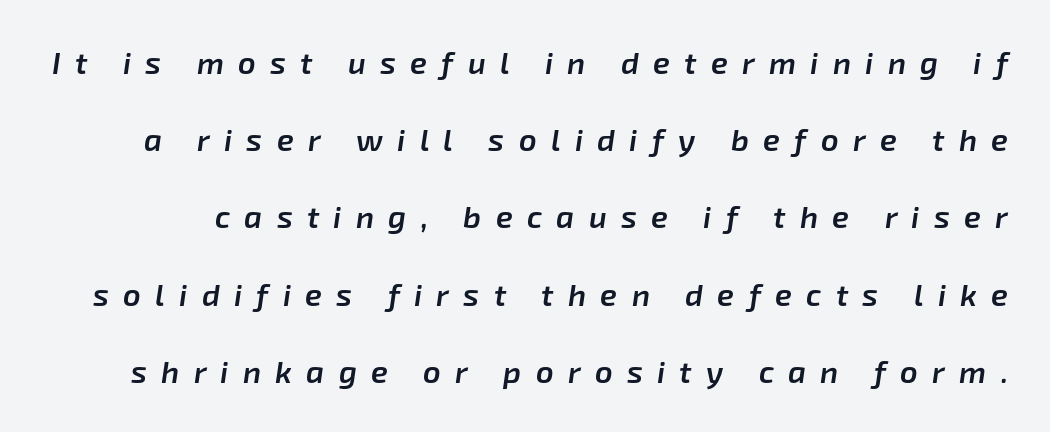
{"italic": "yes", "lean": "right", "slant_degrees": 8, "bold": "semi", "weight": "semibold", "width": "normal", "stroke_contrast": "low", "x_height": "medium", "monospaced": "no", "underline": "no", "line_spacing": "loose", "line_spacing_ratio": 2.49, "letter_spacing": "wide", "letter_spacing_em": 0.46, "glyph_px": 31}
